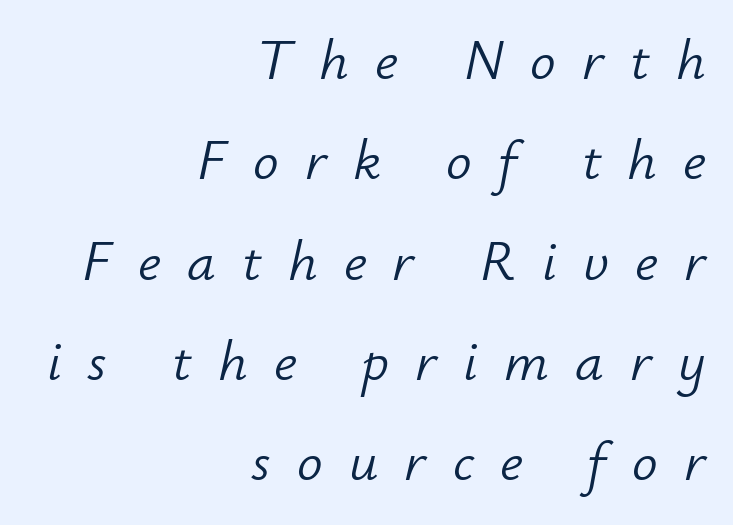
In terms of letterspacing, this is a distinctly airy, spread setting. Italic? Definitely — the glyphs are oblique. Letters have the restrained weight of plain body copy at most. The lines in this sample share a right terminus and differ only in where they begin. The foot of each line stays bare and open.
